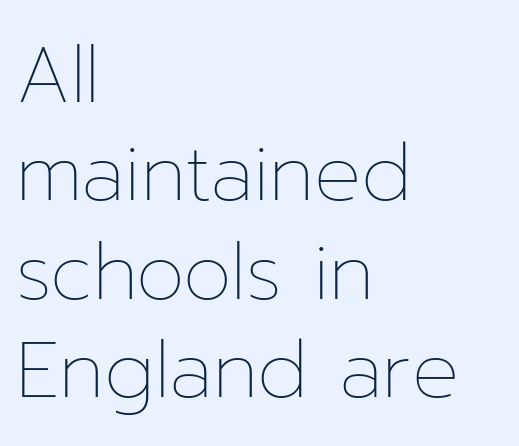
The image shows 78 px thin type, upright; set left-aligned, normal line spacing (1.26x), normal letter spacing, not underlined; low stroke contrast and a medium x-height.
